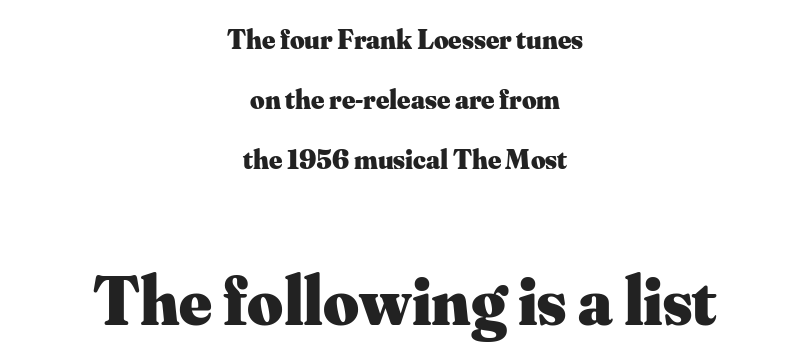
Q: Is the text bold? A: Yes.
Q: Is the text italic (slanted)? A: No, it is upright.
Q: Is the typeface a serif or a sans-serif typeface? A: Serif.
Q: Is the text underlined? A: No.
Q: How is the paragraph aligned? A: Centered.
Q: Is the spacing between letters normal or unusually wide? A: Normal.
Q: Is the spacing between lines tight, normal or loose? A: Loose.
Q: Which block of text is set in a larger size, the first (top) or the second (bottom)? A: The second (bottom) one.
Q: Width (condensed, normal, or wide)? A: Normal.
Q: Stroke contrast? A: Medium.
Q: x-height? A: Small.
Q: Monospaced? A: No.
